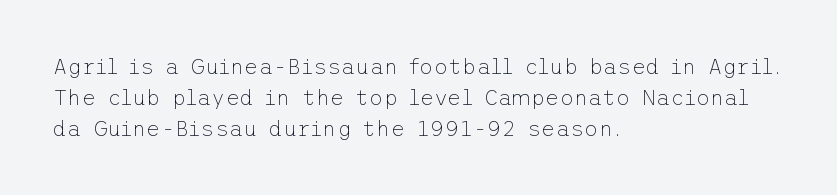
{"italic": "no", "bold": "no", "underline": "no", "align": "left", "line_spacing": "normal", "line_spacing_ratio": 1.42, "letter_spacing": "normal", "letter_spacing_em": 0.0, "glyph_px": 22}
